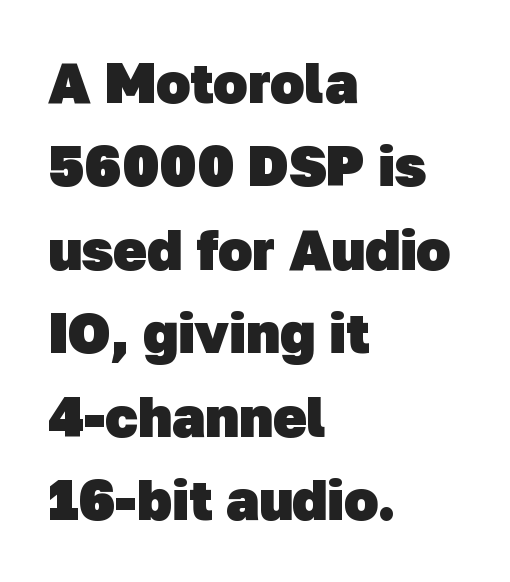
Rows of type keep a routine distance in the vertical direction. The characters look thick and weighty, a clear bold. The face used here is proportionally spaced, like ordinary book or web type. Check the space under the baseline: it is left empty. The rendering anchors every line to the left-hand side. Note: no serifs on the glyphs.
